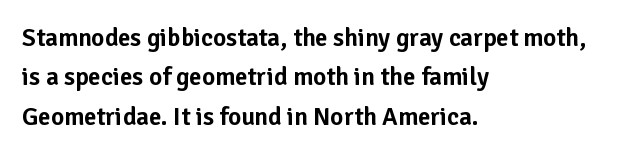
{"italic": "no", "underline": "no", "align": "left", "line_spacing": "normal", "line_spacing_ratio": 1.58, "letter_spacing": "normal", "letter_spacing_em": 0.0, "glyph_px": 25}
